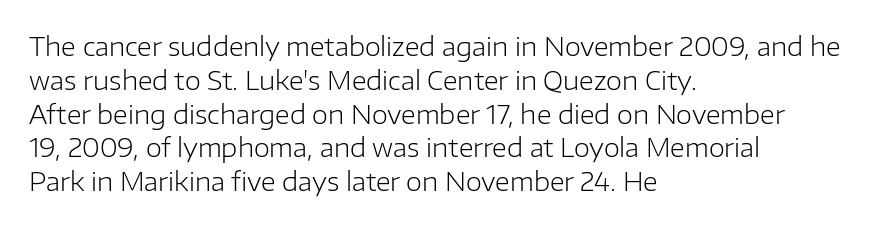
Q: Is the text bold? A: No.
Q: Is the text italic (slanted)? A: No, it is upright.
Q: Is the text underlined? A: No.
Q: How is the paragraph aligned? A: Left-aligned.
Q: Is the spacing between letters normal or unusually wide? A: Normal.
Q: Is the spacing between lines tight, normal or loose? A: Normal.
